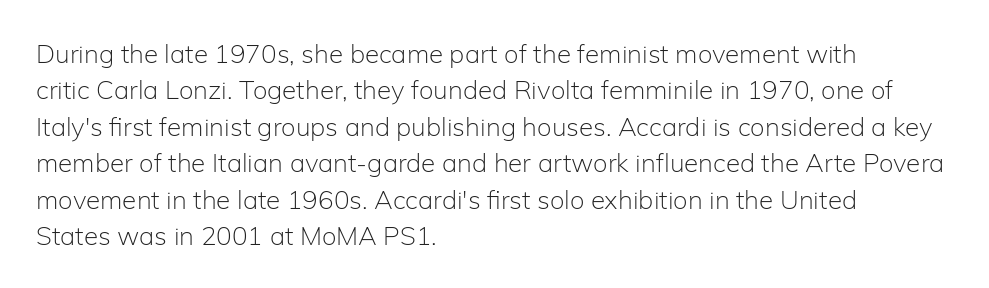
The image shows 26 px text type, upright; set left-aligned, normal line spacing (1.4x), normal letter spacing, not underlined.
